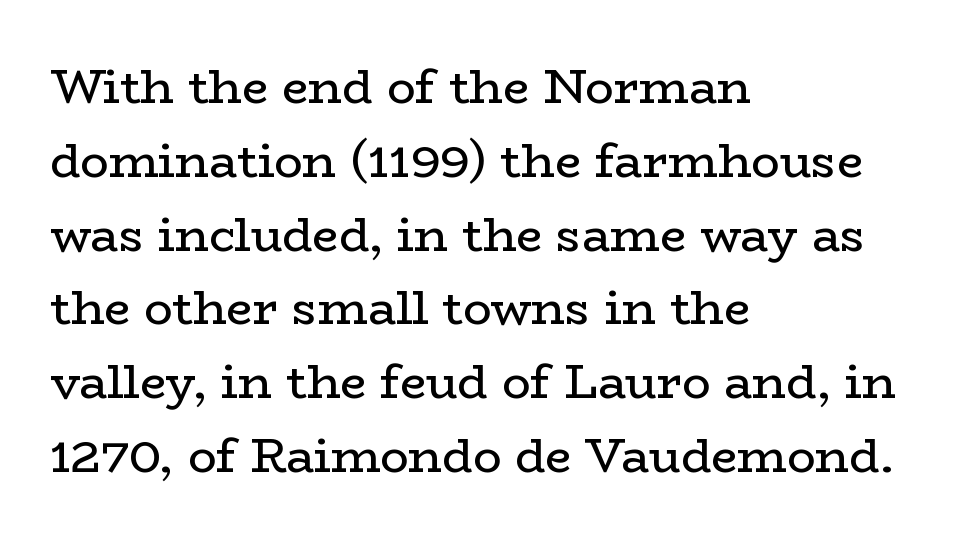
The image shows 47 px regular-weight, wide serif type, upright; set left-aligned, normal line spacing (1.57x), normal letter spacing, not underlined; low stroke contrast and a medium x-height.
